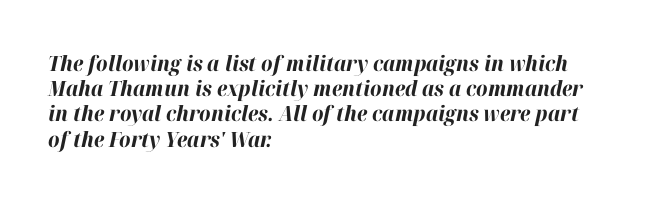
{"italic": "yes", "lean": "right", "slant_degrees": 12, "bold": "yes", "underline": "no", "align": "left", "line_spacing_ratio": 1.2, "letter_spacing": "normal", "letter_spacing_em": 0.0, "glyph_px": 21}
